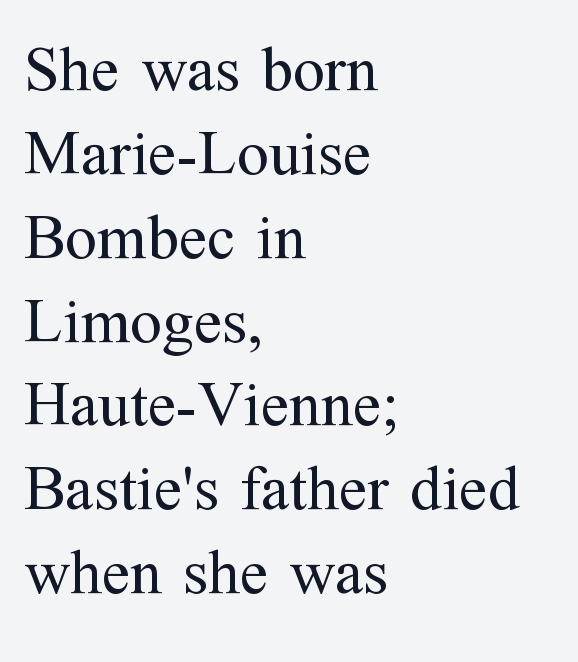
The image shows 65 px regular-weight serif type, upright; set left-aligned, normal line spacing (1.29x), normal letter spacing, not underlined; medium stroke contrast and a medium x-height.
